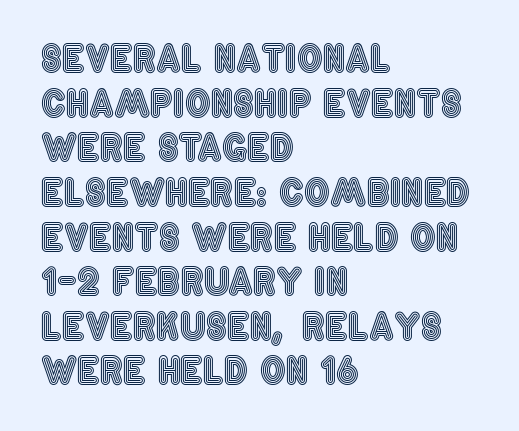
The image shows 36 px condensed type, upright; set left-aligned, line spacing 1.24x, normal letter spacing, not underlined; a large x-height.
